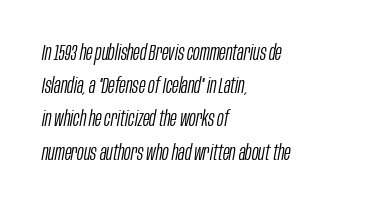
Short note: letters normally spaced. This sample is left-justified, so line endings fall wherever the words run out. No word sits above an underline. Quick note: italic. Weight: not bold — regular or lighter.
